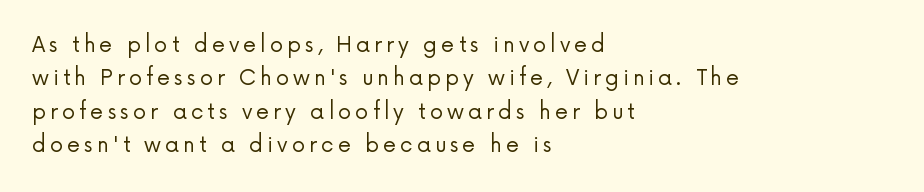
The image shows 21 px text type, upright; set left-aligned, normal line spacing (1.59x), not underlined.
